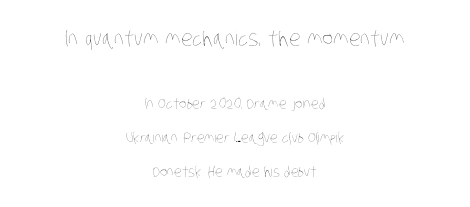
The image shows 21 px text type; set centered, loose line spacing (2.43x), normal letter spacing, not underlined; the first (top) block is 1.5x larger.
